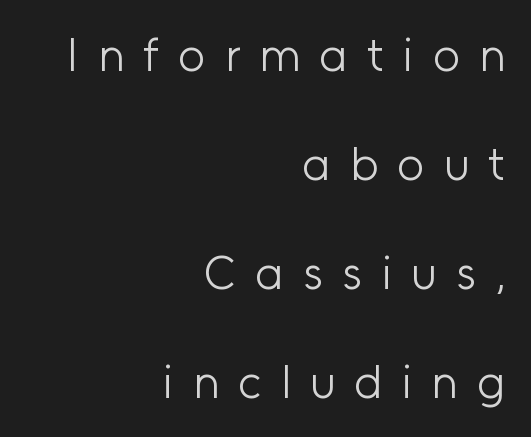
A student would call this right alignment; a typographer would say flush right, rag left. No letter is thick-stroked: the sample isn't bold. Lines of text with bare space underneath. Glyph-to-glyph distance is far greater than everyday printed text. The designer went with a sans here, leaving each stem footless. How would I describe the line gaps? Wide and relaxed.
